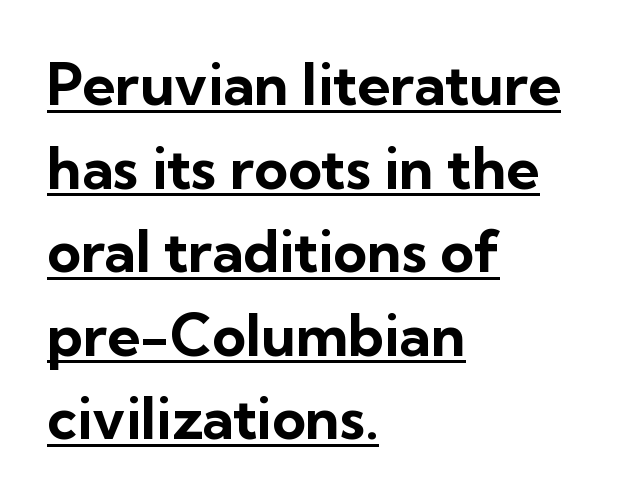
{"serif": "no", "italic": "no", "bold": "yes", "weight": "bold", "width": "normal", "stroke_contrast": "low", "x_height": "medium", "monospaced": "no", "underline": "yes", "align": "left", "line_spacing": "normal", "line_spacing_ratio": 1.44, "letter_spacing": "normal", "letter_spacing_em": 0.0, "glyph_px": 58}
